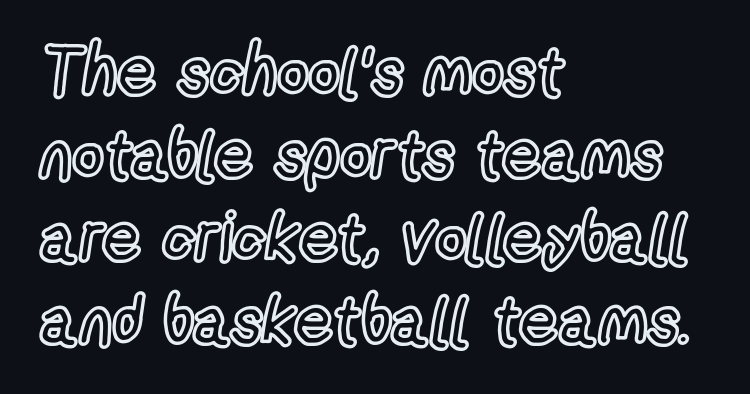
{"width": "condensed", "x_height": "medium", "monospaced": "no", "underline": "no", "align": "left", "line_spacing_ratio": 1.22, "letter_spacing": "normal", "letter_spacing_em": 0.0, "glyph_px": 68}
